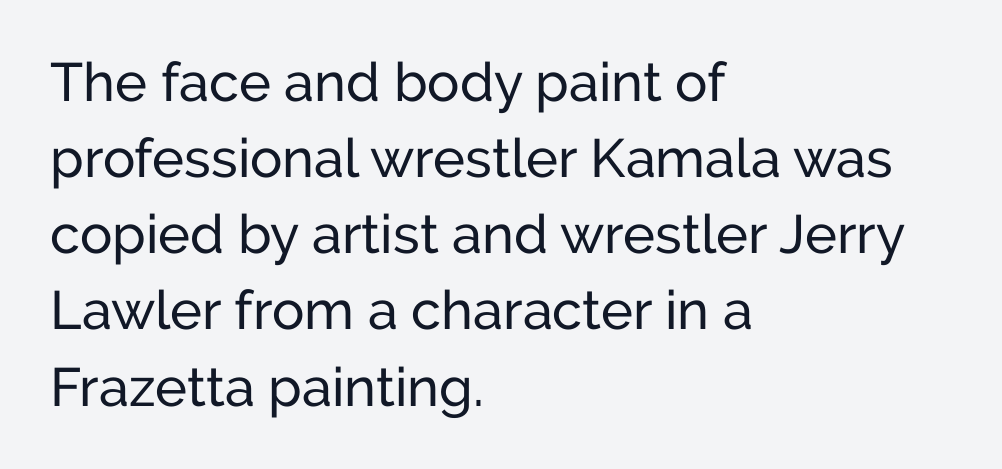
No word sits above an underline. This rendering uses left alignment, leaving the right contour irregular. These lines sit exactly where default settings would place them. Rendered with straight, roman letterforms.
